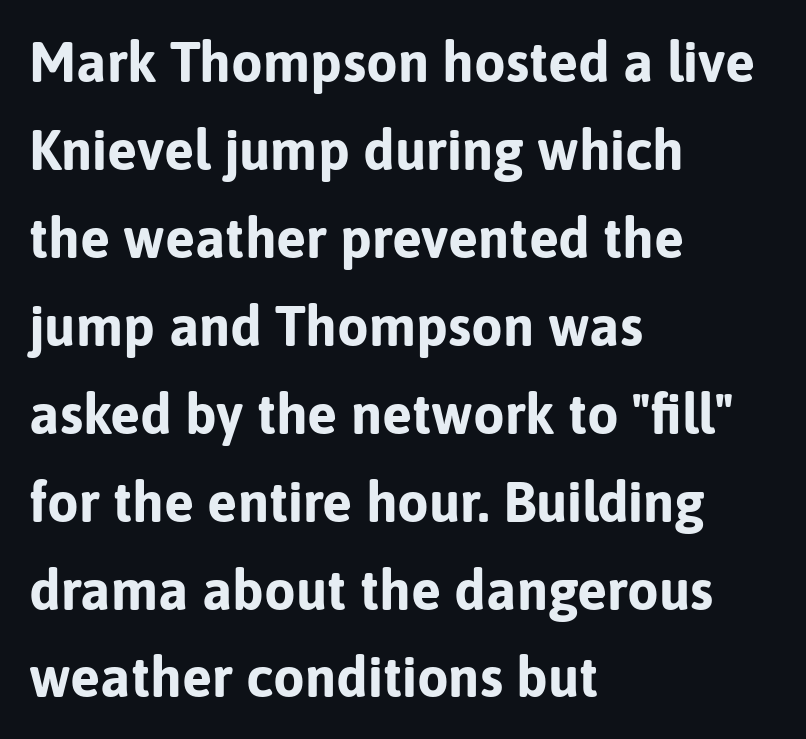
Compared with a centered layout, this one pins lines to the left instead. These lines were composed using upright roman letters. Clear beneath every line of the passage. This sample has the flowing, uneven cadence of proportional lettering. In terms of weight, the rendering is a true, heavy bold.
